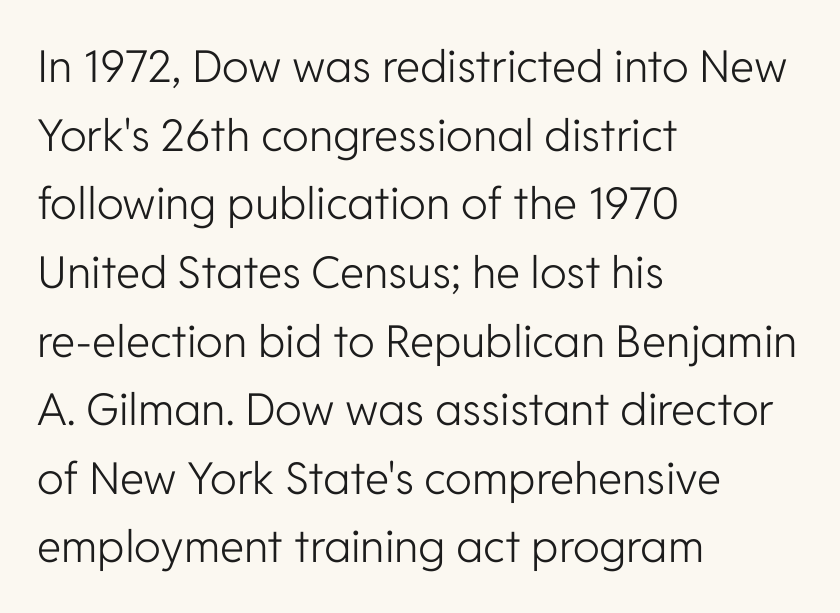
{"serif": "no", "italic": "no", "bold": "no", "weight": "light", "width": "normal", "stroke_contrast": "low", "x_height": "medium", "monospaced": "no", "underline": "no", "align": "left", "line_spacing": "normal", "line_spacing_ratio": 1.56, "letter_spacing": "normal", "letter_spacing_em": 0.0, "glyph_px": 44}
